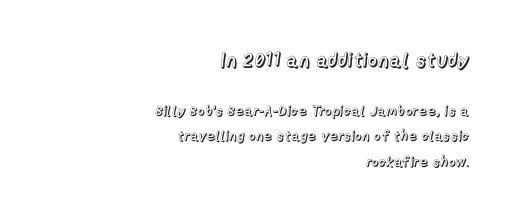
The image shows 20 px text type; set right-aligned, line spacing 1.83x, normal letter spacing, not underlined; the first (top) block is 1.43x larger.
